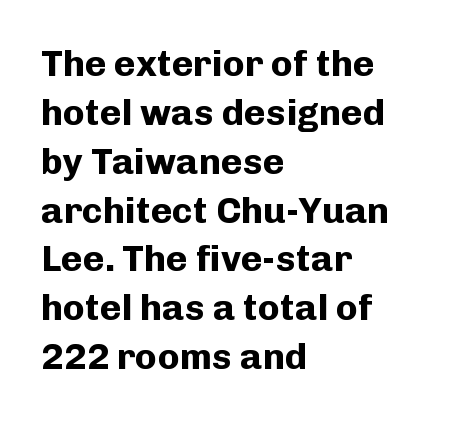
{"serif": "no", "italic": "no", "bold": "yes", "weight": "bold", "width": "normal", "stroke_contrast": "low", "x_height": "medium", "monospaced": "no", "underline": "no", "align": "left", "line_spacing": "normal", "line_spacing_ratio": 1.32, "letter_spacing": "normal", "letter_spacing_em": 0.0, "glyph_px": 37}
